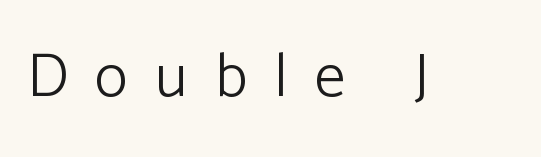
A typesetter would call this heavily tracked-out type. Do the characters align in a grid? No, the font is proportional. Type without underlining. Classification — sans serif.
